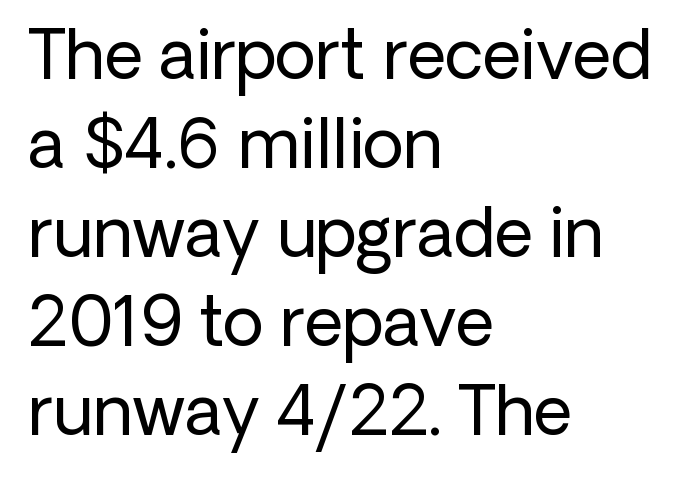
Is this a fixed-width face? No — the glyphs have proportional, varying widths. Inter-character spacing is left at the font's built-in metrics. Typeset ragged right — the left edge is the straight one. Compared with typical paragraphs, the rows here are spaced about the same.
